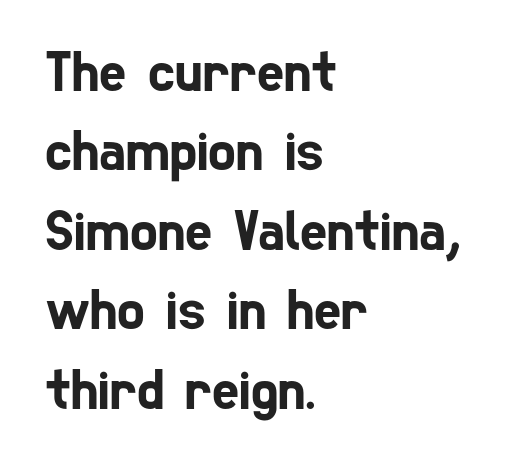
Horizontal bands of white between lines are of average thickness. Check where the strokes stop: nothing finishes them off — pure sans. Has an underline been added? It has not. You could not count columns in this text — the font is proportionally spaced. The letterforms sit shoulder to shoulder at normal distance. Alignment: flush left.
